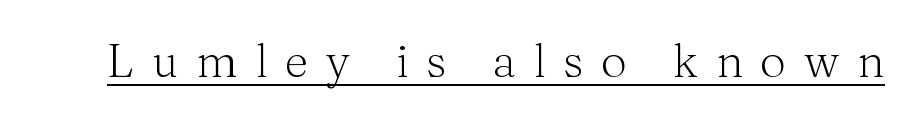
{"serif": "yes", "italic": "no", "bold": "no", "weight": "light", "width": "normal", "stroke_contrast": "medium", "x_height": "medium", "monospaced": "no", "underline": "yes", "letter_spacing": "wide", "letter_spacing_em": 0.38, "glyph_px": 46}
